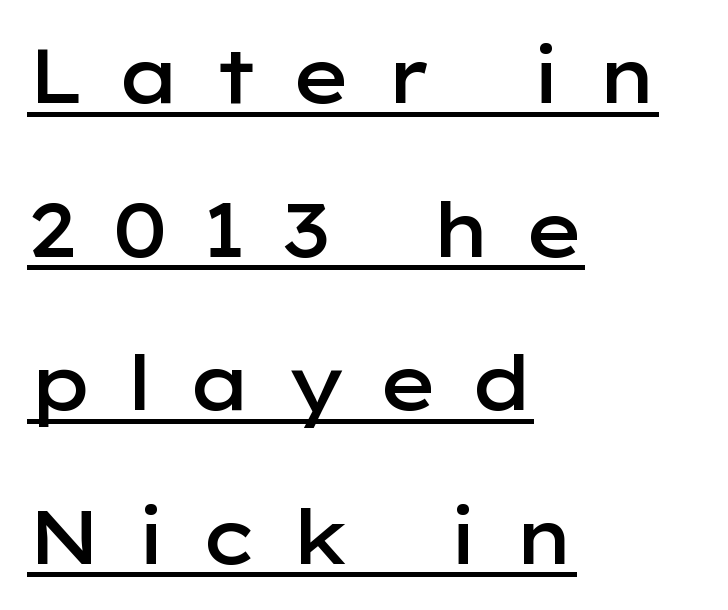
The image shows 76 px semibold, wide sans-serif type, upright; set left-aligned, loose line spacing (2.02x), unusually wide letter spacing (+0.43 em), underlined; low stroke contrast and a medium x-height.
